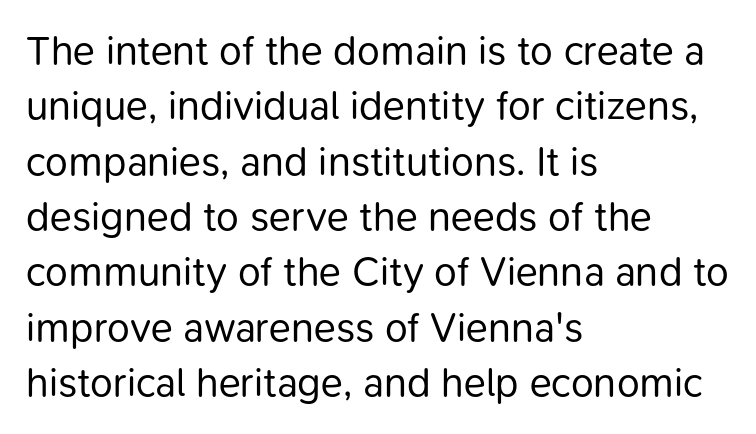
Does the copy run flush right? No — it runs flush left. The rendering uses natural spacing where letterforms have individual widths. The characters are drawn with everyday or finer stroke widths. Here the glyphs are tracked normally, forming tight word shapes.
